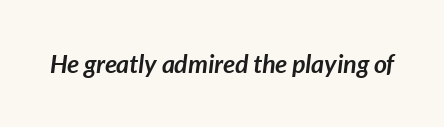
Tracking here is standard; glyphs follow each other at the usual distance. This sample uses an oblique cut, with every glyph tilted off the vertical. The glyphs have the mass of a bold cut. Bare-footed words on every line.
